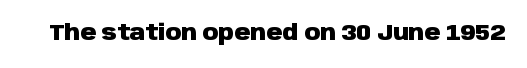
The image shows 22 px bold type, upright; set normal letter spacing, not underlined.
